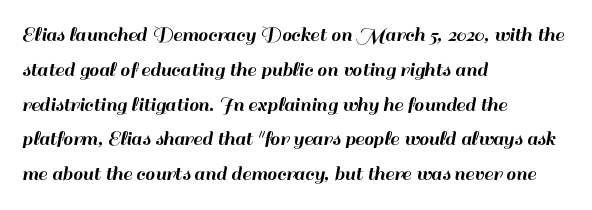
{"underline": "no", "align": "left", "line_spacing": "normal", "line_spacing_ratio": 1.58, "letter_spacing": "normal", "letter_spacing_em": 0.0, "glyph_px": 22}
